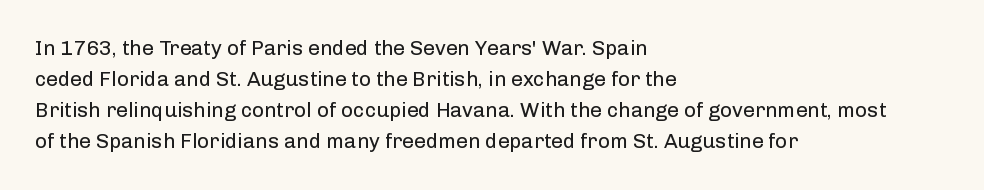
Q: Is the text bold? A: No.
Q: Is the text italic (slanted)? A: No, it is upright.
Q: Is the text underlined? A: No.
Q: How is the paragraph aligned? A: Left-aligned.
Q: Is the spacing between letters normal or unusually wide? A: Normal.
Q: Is the spacing between lines tight, normal or loose? A: Normal.
